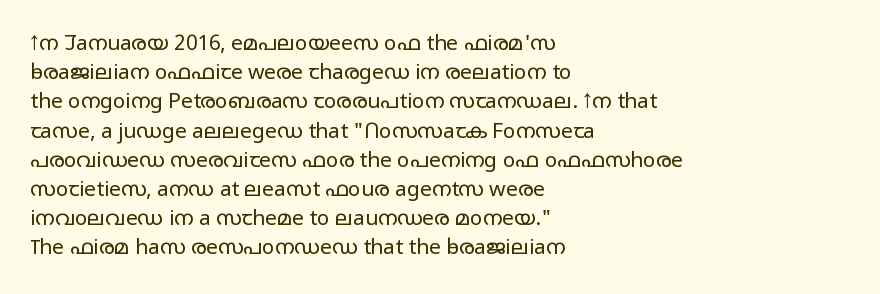
The image shows 21 px text type, upright; set left-aligned, normal line spacing (1.39x), normal letter spacing, not underlined.
